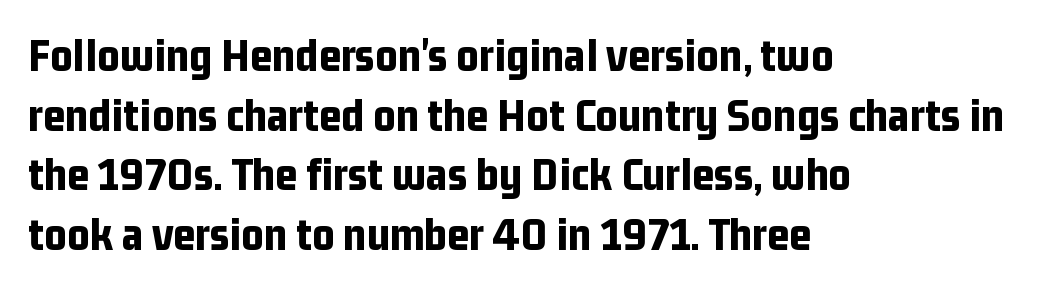
Heavy, bold letterforms. Posture: upright roman. The space beneath each line is pristine and unruled. What kind of face is this? One without serifs — a sans.
